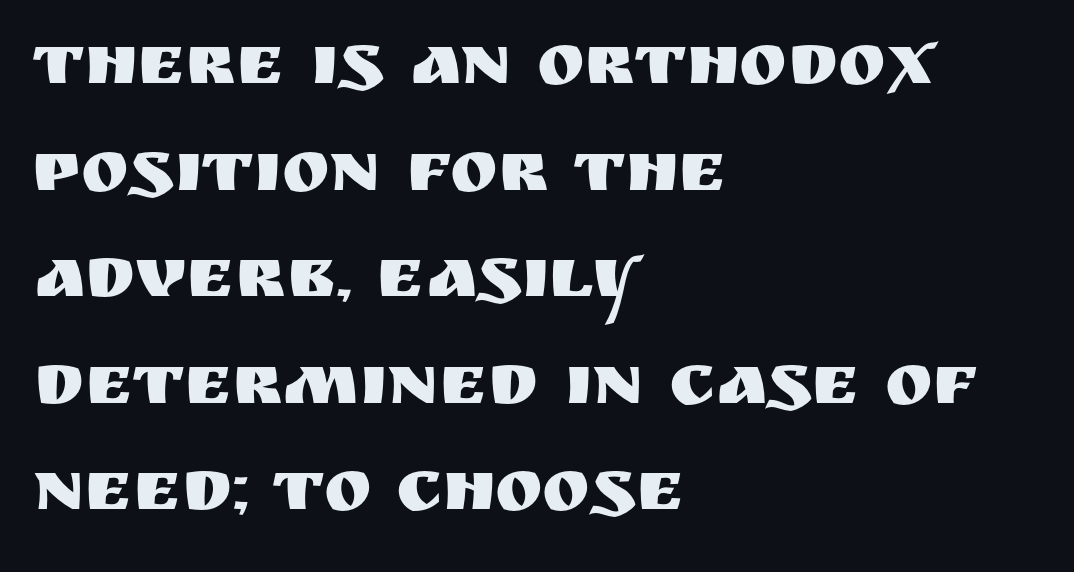
Q: Is the text italic (slanted)? A: No, it is upright.
Q: Is the typeface a serif or a sans-serif typeface? A: Sans-serif.
Q: Is the text underlined? A: No.
Q: How is the paragraph aligned? A: Left-aligned.
Q: Is the spacing between letters normal or unusually wide? A: Normal.
Q: Is the spacing between lines tight, normal or loose? A: Normal.
Q: Width (condensed, normal, or wide)? A: Normal.
Q: Stroke contrast? A: Medium.
Q: x-height? A: Large.
Q: Monospaced? A: No.
